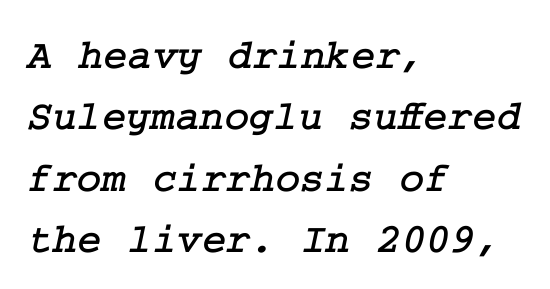
The image shows 42 px serif type; set left-aligned, normal line spacing (1.46x), normal letter spacing, not underlined; low stroke contrast and a medium x-height.
